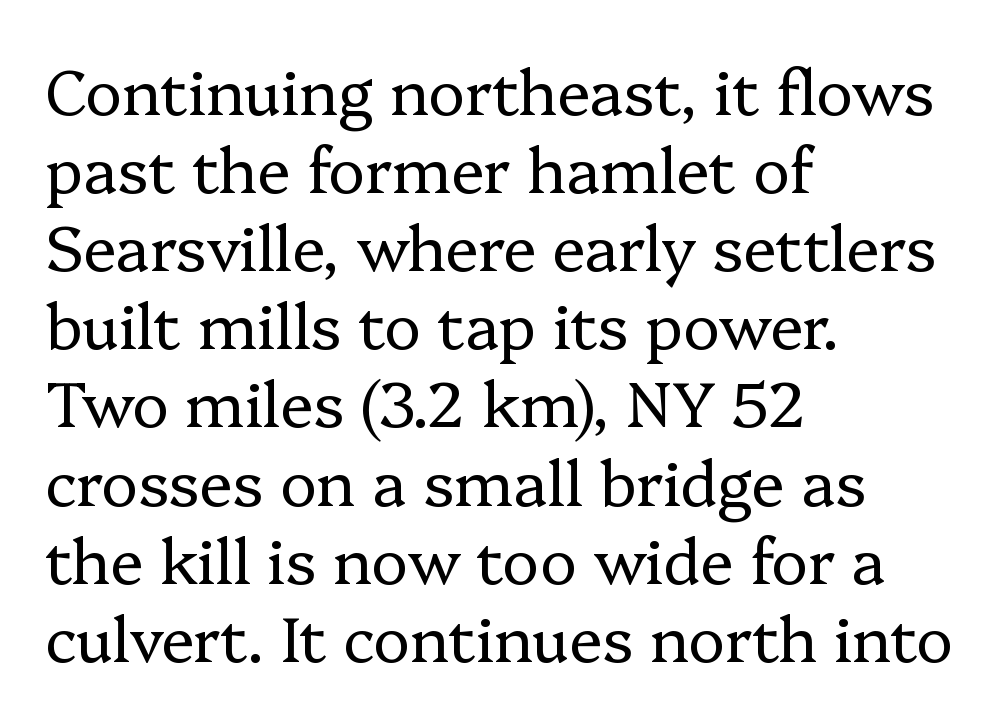
Q: Is the text bold? A: No.
Q: Is the text italic (slanted)? A: No, it is upright.
Q: Is the typeface a serif or a sans-serif typeface? A: Serif.
Q: Is the text underlined? A: No.
Q: How is the paragraph aligned? A: Left-aligned.
Q: Is the spacing between letters normal or unusually wide? A: Normal.
Q: Is the spacing between lines tight, normal or loose? A: Normal.
Q: Width (condensed, normal, or wide)? A: Normal.
Q: Stroke contrast? A: Low.
Q: x-height? A: Medium.
Q: Monospaced? A: No.
